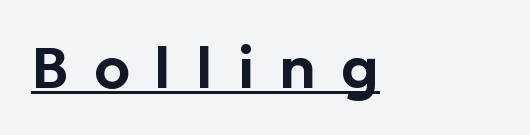
The specimen reads as upright at a glance. Each letter keeps its own natural width here, so spacing adapts to shape. Here the glyphs are tracked loosely, breaking word shapes into spaced letters. These lines are composed in type without serifs. A student would call this left alignment; a typographer would say flush left, rag right. Notice how a bar underscores the lettering throughout.
